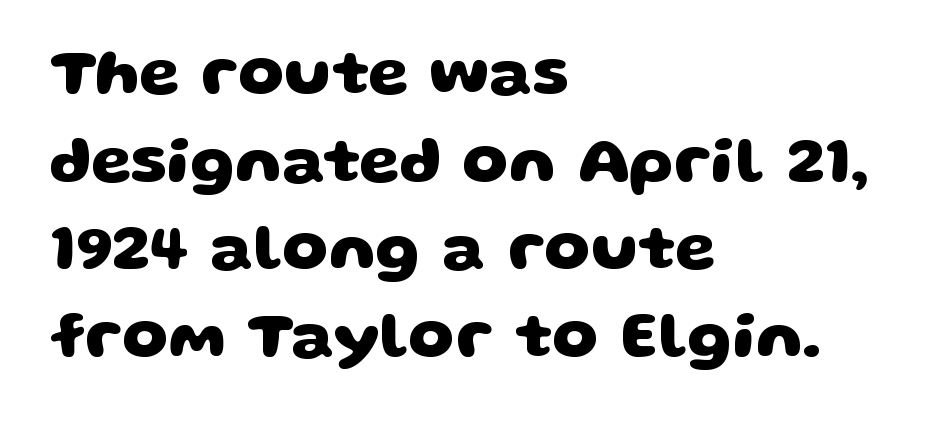
{"serif": "no", "bold": "yes", "weight": "heavy", "width": "wide", "stroke_contrast": "low", "x_height": "large", "monospaced": "no", "underline": "no", "align": "left", "line_spacing": "normal", "line_spacing_ratio": 1.35, "letter_spacing": "normal", "letter_spacing_em": 0.0, "glyph_px": 65}
